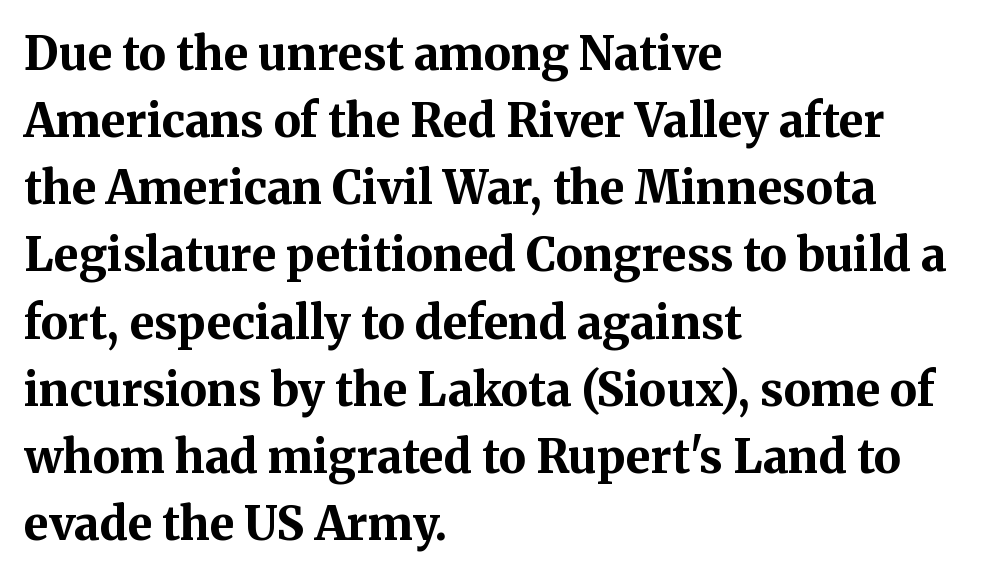
{"serif": "yes", "italic": "no", "bold": "yes", "weight": "bold", "width": "normal", "stroke_contrast": "medium", "x_height": "medium", "monospaced": "no", "underline": "no", "align": "left", "line_spacing": "normal", "line_spacing_ratio": 1.46, "letter_spacing": "normal", "letter_spacing_em": 0.0, "glyph_px": 46}
